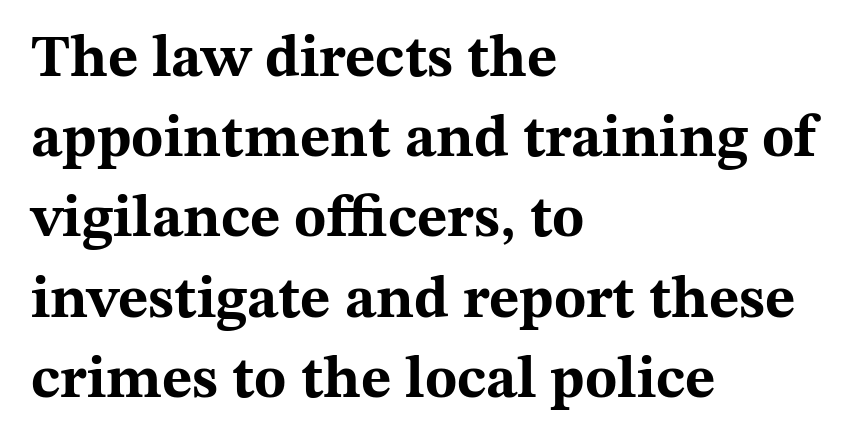
The image shows 59 px bold, wide serif type, upright; set left-aligned, normal line spacing (1.36x), normal letter spacing, not underlined; medium stroke contrast and a medium x-height.
